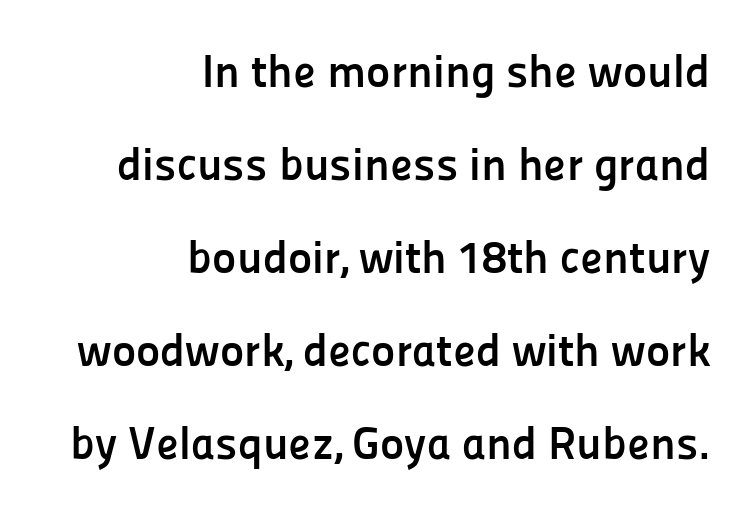
Q: Is the text bold? A: Yes.
Q: Is the text italic (slanted)? A: No, it is upright.
Q: Is the typeface a serif or a sans-serif typeface? A: Sans-serif.
Q: Is the text underlined? A: No.
Q: How is the paragraph aligned? A: Right-aligned.
Q: Is the spacing between letters normal or unusually wide? A: Normal.
Q: Is the spacing between lines tight, normal or loose? A: Loose.
Q: Width (condensed, normal, or wide)? A: Normal.
Q: Stroke contrast? A: Low.
Q: x-height? A: Medium.
Q: Monospaced? A: No.
